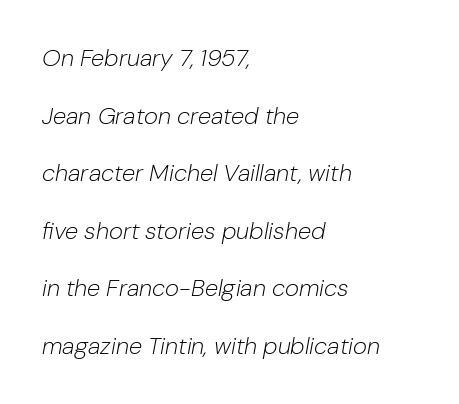
Q: Is the text bold? A: No.
Q: Is the text italic (slanted)? A: Yes, it leans right by about 10 degrees.
Q: Is the text underlined? A: No.
Q: How is the paragraph aligned? A: Left-aligned.
Q: Is the spacing between letters normal or unusually wide? A: Normal.
Q: Is the spacing between lines tight, normal or loose? A: Loose.
